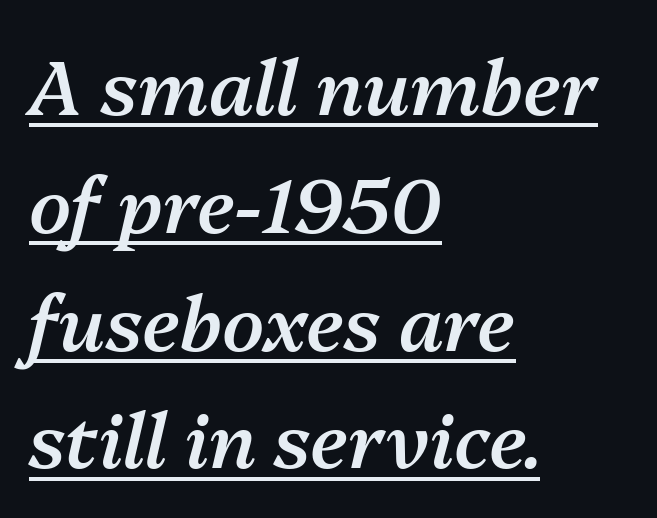
Compared with undecorated copy, this sample adds a rule below the words. The space between consecutive lines is moderate. Varying glyph widths throughout — classic text-font behaviour. Looking at the ascenders, they clearly lean. The typesetter chose a ragged-right arrangement here. Inter-character spacing is left at the font's built-in metrics.
